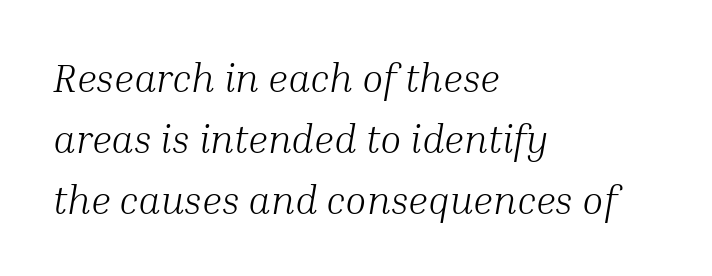
Spacing verdict: proportional, widths tailored to each character. This rendering leaves character spacing at its baseline value. Horizontally, the lines are justified to the leading edge only. Quick note: underline off. The weight would be labelled regular, book, light, or lighter still. The face used here has a pronounced slope to its letters.
